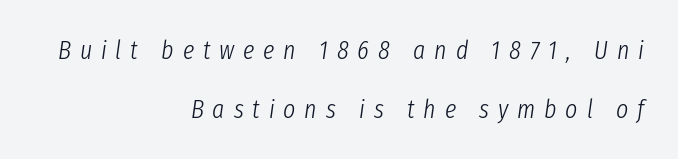
Q: Is the text bold? A: No.
Q: Is the text italic (slanted)? A: Yes, it leans right by about 8 degrees.
Q: Is the text underlined? A: No.
Q: How is the paragraph aligned? A: Right-aligned.
Q: Is the spacing between letters normal or unusually wide? A: Unusually wide.
Q: Is the spacing between lines tight, normal or loose? A: Loose.
